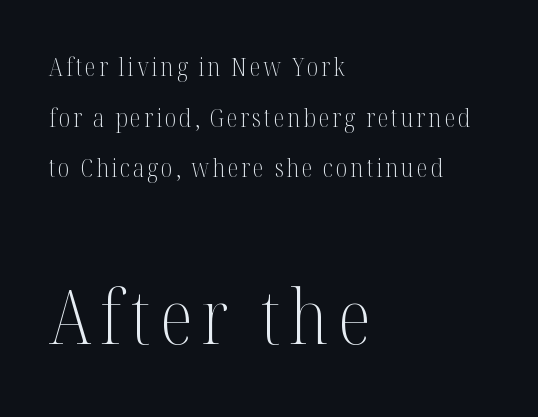
Q: Is the text bold? A: No.
Q: Is the text italic (slanted)? A: No, it is upright.
Q: Is the typeface a serif or a sans-serif typeface? A: Serif.
Q: Is the text underlined? A: No.
Q: How is the paragraph aligned? A: Left-aligned.
Q: Is the spacing between lines tight, normal or loose? A: Loose.
Q: Which block of text is set in a larger size, the first (top) or the second (bottom)? A: The second (bottom) one.
Q: Width (condensed, normal, or wide)? A: Condensed.
Q: Stroke contrast? A: Medium.
Q: x-height? A: Medium.
Q: Monospaced? A: No.
